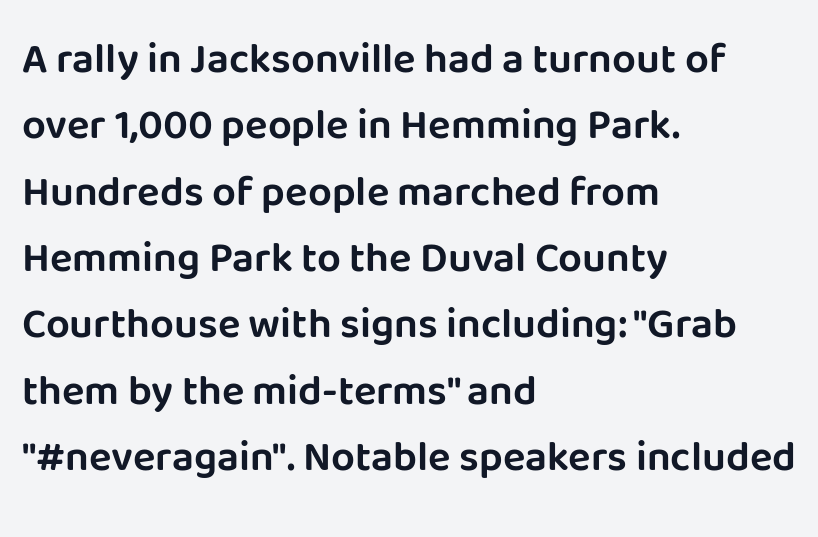
Each word holds together tightly as a unit, with standard inter-letter gaps. Character widths vary here, with narrow letters taking less room than wide ones. You can tell from the bare stems that sans-serif type was used. Posture: upright roman. One glance says typical: line gaps are just what's usual.
